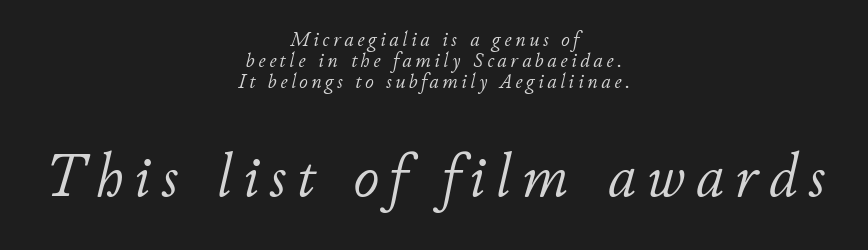
Q: Is the text bold? A: No.
Q: Is the text italic (slanted)? A: Yes, it leans right by about 11 degrees.
Q: Is the text underlined? A: No.
Q: How is the paragraph aligned? A: Centered.
Q: Is the spacing between lines tight, normal or loose? A: Tight.
Q: Which block of text is set in a larger size, the first (top) or the second (bottom)? A: The second (bottom) one.
Q: Width (condensed, normal, or wide)? A: Normal.
Q: Stroke contrast? A: Low.
Q: x-height? A: Small.
Q: Monospaced? A: No.
